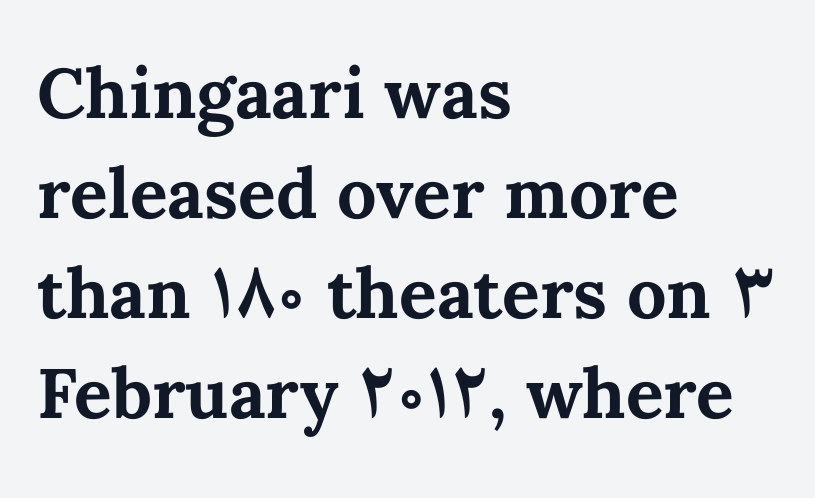
{"italic": "no", "bold": "yes", "weight": "bold", "width": "normal", "stroke_contrast": "medium", "x_height": "medium", "monospaced": "no", "underline": "no", "align": "left", "line_spacing": "normal", "line_spacing_ratio": 1.43, "letter_spacing": "normal", "letter_spacing_em": 0.0, "glyph_px": 70}
